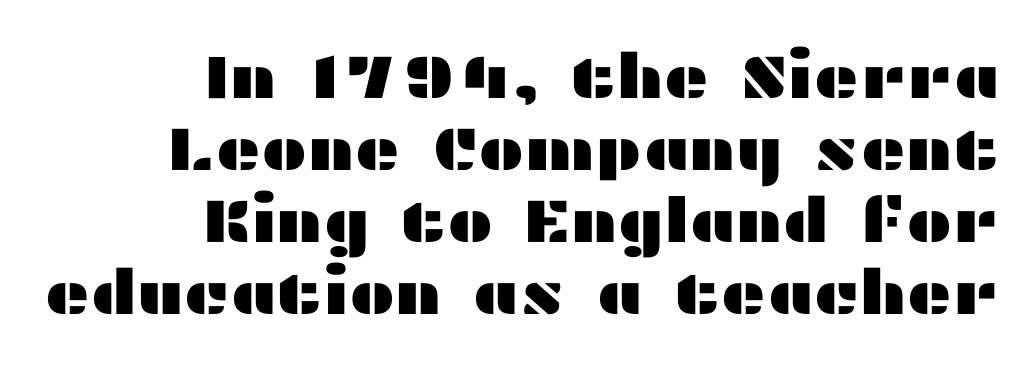
Q: Is the text italic (slanted)? A: No, it is upright.
Q: Is the typeface a serif or a sans-serif typeface? A: Sans-serif.
Q: Is the text underlined? A: No.
Q: How is the paragraph aligned? A: Right-aligned.
Q: Is the spacing between letters normal or unusually wide? A: Normal.
Q: Width (condensed, normal, or wide)? A: Wide.
Q: Stroke contrast? A: Medium.
Q: x-height? A: Medium.
Q: Monospaced? A: No.
